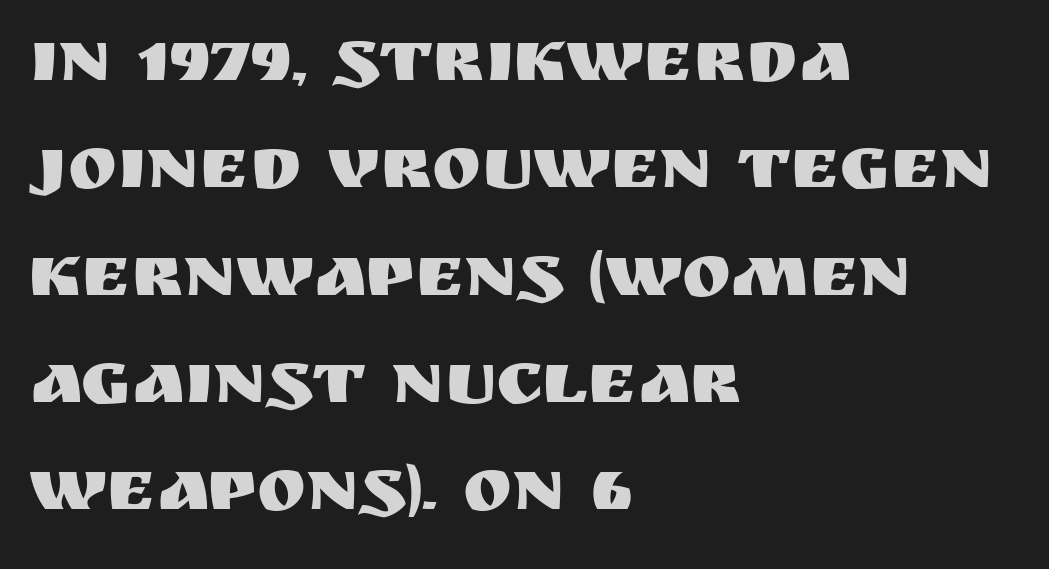
Q: Is the text italic (slanted)? A: No, it is upright.
Q: Is the typeface a serif or a sans-serif typeface? A: Sans-serif.
Q: Is the text underlined? A: No.
Q: How is the paragraph aligned? A: Left-aligned.
Q: Is the spacing between letters normal or unusually wide? A: Normal.
Q: Is the spacing between lines tight, normal or loose? A: Normal.
Q: Width (condensed, normal, or wide)? A: Normal.
Q: Stroke contrast? A: Medium.
Q: x-height? A: Large.
Q: Monospaced? A: No.
